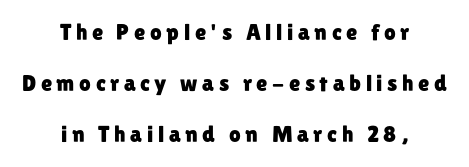
The image shows 23 px text type, upright; set centered, loose line spacing (2.22x), unusually wide letter spacing (+0.2 em), not underlined.
